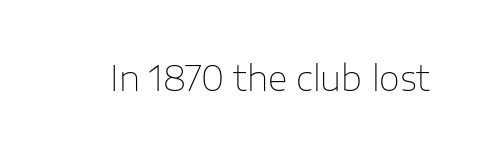
Q: Is the text bold? A: No.
Q: Is the text italic (slanted)? A: No, it is upright.
Q: Is the typeface a serif or a sans-serif typeface? A: Sans-serif.
Q: Is the text underlined? A: No.
Q: Is the spacing between letters normal or unusually wide? A: Normal.
Q: Width (condensed, normal, or wide)? A: Normal.
Q: Stroke contrast? A: Low.
Q: x-height? A: Medium.
Q: Monospaced? A: No.
